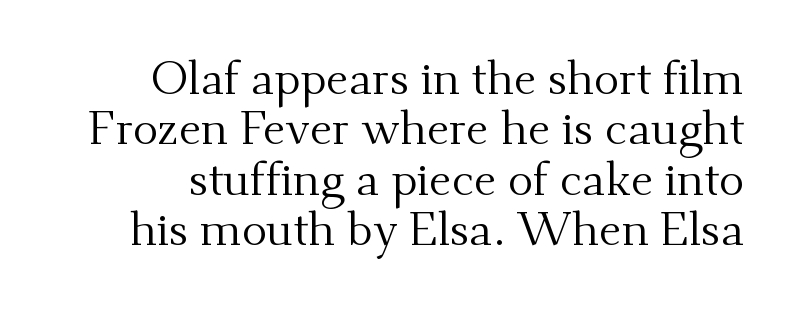
Q: Is the text bold? A: No.
Q: Is the text italic (slanted)? A: No, it is upright.
Q: Is the typeface a serif or a sans-serif typeface? A: Serif.
Q: Is the text underlined? A: No.
Q: How is the paragraph aligned? A: Right-aligned.
Q: Is the spacing between letters normal or unusually wide? A: Normal.
Q: Is the spacing between lines tight, normal or loose? A: Tight.
Q: Width (condensed, normal, or wide)? A: Normal.
Q: Stroke contrast? A: Medium.
Q: x-height? A: Small.
Q: Monospaced? A: No.
